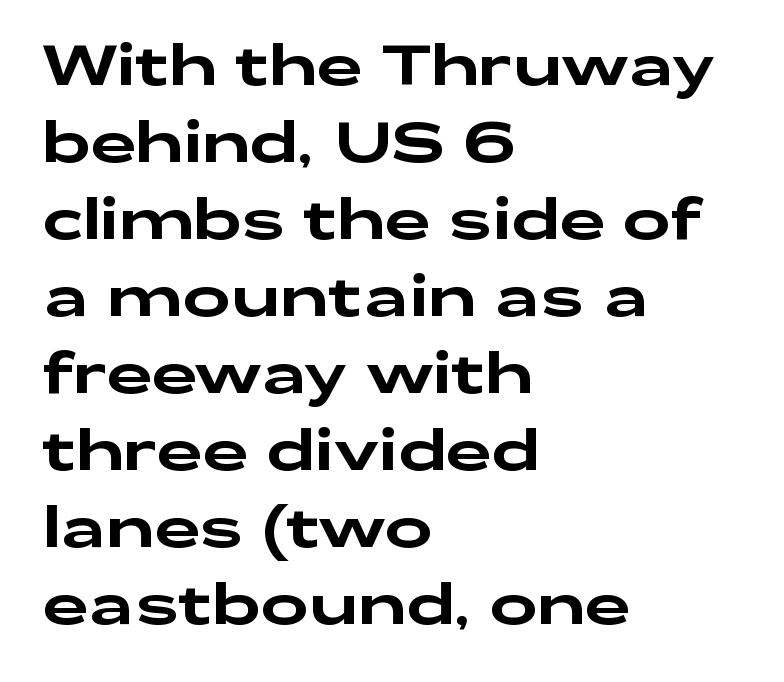
Q: Is the text italic (slanted)? A: No, it is upright.
Q: Is the typeface a serif or a sans-serif typeface? A: Sans-serif.
Q: Is the text underlined? A: No.
Q: How is the paragraph aligned? A: Left-aligned.
Q: Is the spacing between letters normal or unusually wide? A: Normal.
Q: Is the spacing between lines tight, normal or loose? A: Normal.
Q: Width (condensed, normal, or wide)? A: Wide.
Q: Stroke contrast? A: Low.
Q: x-height? A: Medium.
Q: Monospaced? A: No.
